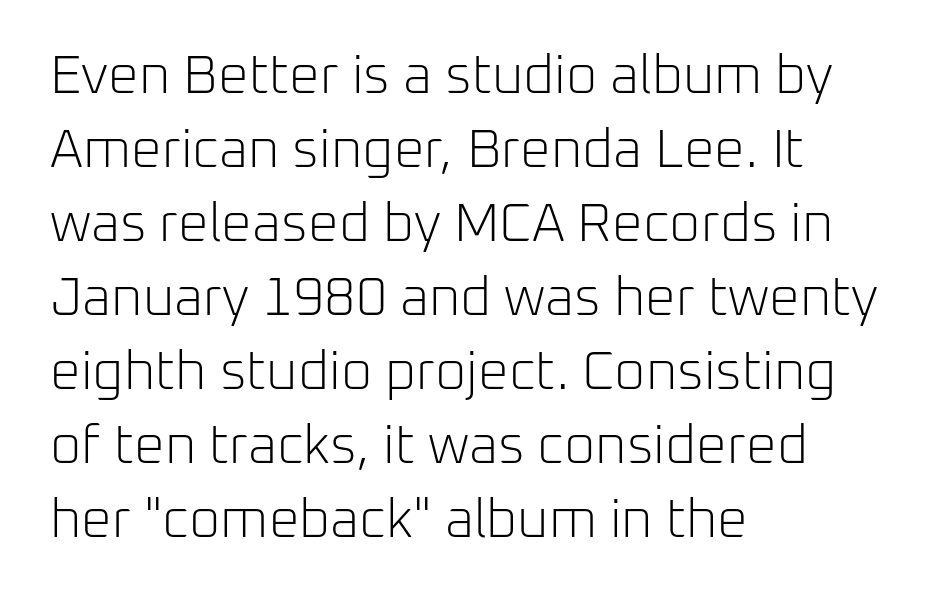
Q: Is the text bold? A: No.
Q: Is the text italic (slanted)? A: No, it is upright.
Q: Is the typeface a serif or a sans-serif typeface? A: Sans-serif.
Q: Is the text underlined? A: No.
Q: How is the paragraph aligned? A: Left-aligned.
Q: Is the spacing between letters normal or unusually wide? A: Normal.
Q: Is the spacing between lines tight, normal or loose? A: Normal.
Q: Width (condensed, normal, or wide)? A: Normal.
Q: Stroke contrast? A: Low.
Q: x-height? A: Medium.
Q: Monospaced? A: No.
